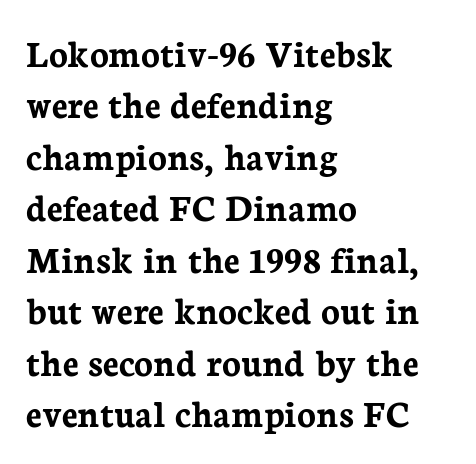
The gaps between neighbouring characters are ordinary and unremarkable. The letters stand upright; this is a roman face. Is the type bold? Yes — the strokes are clearly thick and heavy. The setting favours the left margin, as ordinary paragraphs usually do. Glance below the letters and you will spot only blank space.
